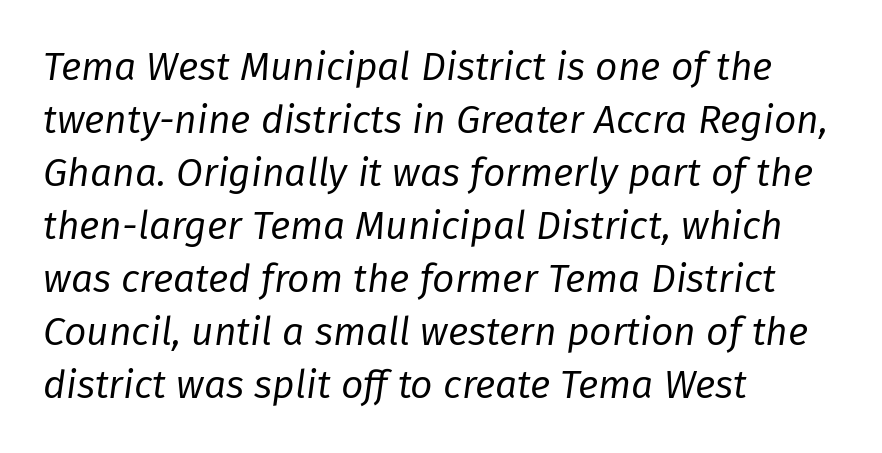
The line texture is even and compact thanks to regular tracking. The typeface has the unassuming heft of standard copy or less. How would I describe the line gaps? Plain and ordinary. Honestly, there is no underline to notice here at all. The passage shown is typed in a proportional face where columns would drift.
